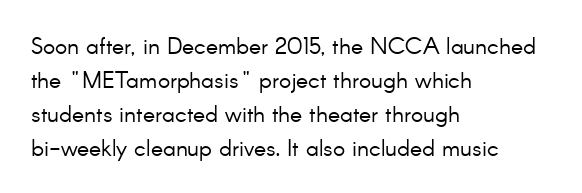
Q: Is the text bold? A: No.
Q: Is the text italic (slanted)? A: No, it is upright.
Q: Is the text underlined? A: No.
Q: How is the paragraph aligned? A: Left-aligned.
Q: Is the spacing between letters normal or unusually wide? A: Normal.
Q: Is the spacing between lines tight, normal or loose? A: Normal.
